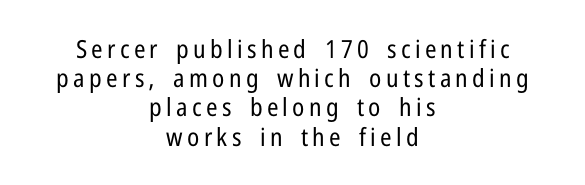
Stem width sits at or under what a default text font uses. If you drew a line through each stem, it would be perfectly vertical. Underline: absent. Both edges are ragged and mirror each other, which tells us the setting is centered.
